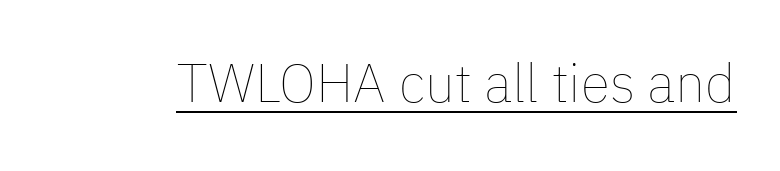
The tracking reads as untouched default to a designer's eye. Looks like regular typesetting: each glyph gets only the width it needs. Tall strokes in this sample are plumb rather than angled. Somebody hit Ctrl+U on this one — the words are underlined. Summary of weight: not heavy and not bold.
